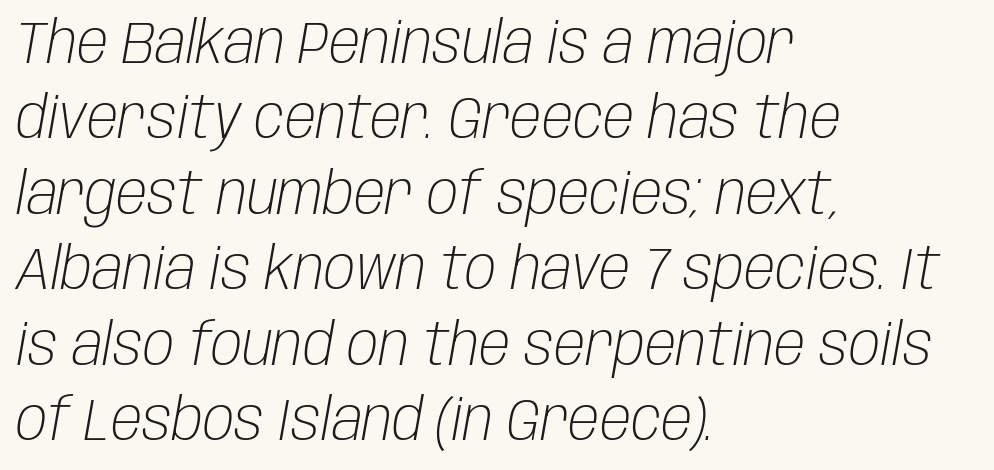
Italic: yes, the glyphs are oblique. Heft: none added — not bold. Typeset ragged right — the left edge is the straight one. The gaps between neighbouring characters are ordinary and unremarkable. If you measured baseline to baseline, you'd find a middling distance. The passage shown is typed in a proportional face where columns would drift.
